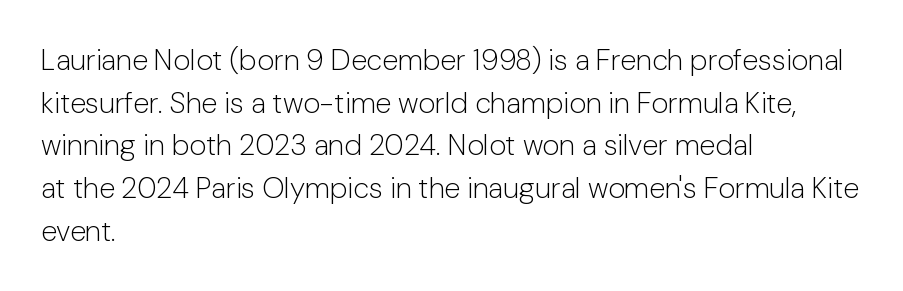
Heaviness? Minimal to ordinary, like unemphasized prose. A normal amount of white space separates one row of letters from the next. No extra tracking has been applied to these lines. The letters advance in unequal steps, a hallmark of proportional type. The typography opts for an upright posture over an oblique one. Each line starts at the same left margin while the right side varies.
